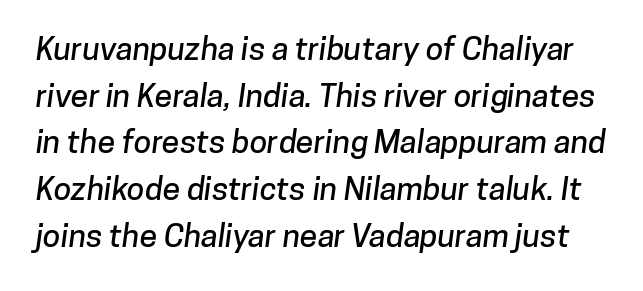
The image shows 32 px sans-serif type; set normal line spacing (1.46x), normal letter spacing, not underlined; low stroke contrast and a medium x-height.
